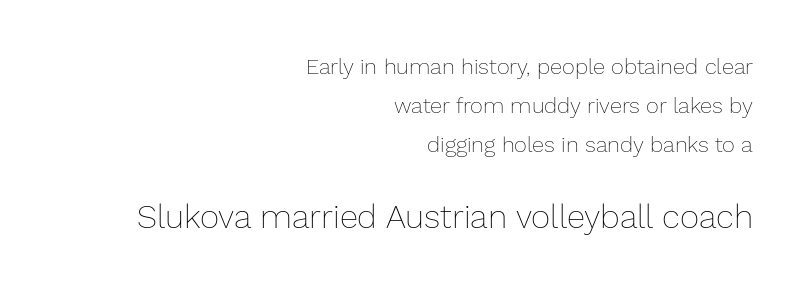
The image shows 33 px thin type, upright; set right-aligned, line spacing 1.78x, normal letter spacing, not underlined; the second (bottom) block is 1.5x larger; low stroke contrast and a medium x-height.
